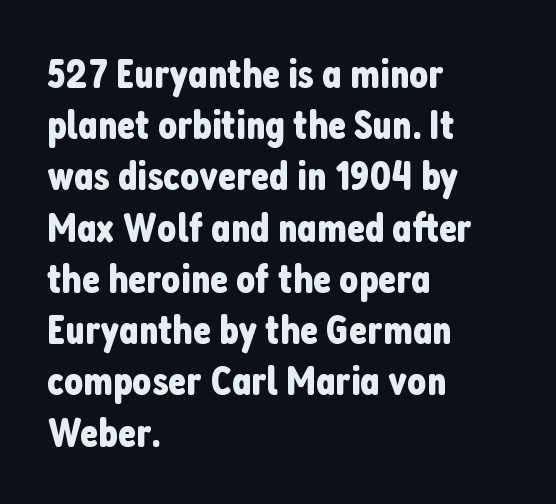
{"serif": "no", "italic": "no", "width": "condensed", "stroke_contrast": "low", "x_height": "medium", "monospaced": "no", "underline": "no", "align": "left", "line_spacing_ratio": 1.22, "letter_spacing": "normal", "letter_spacing_em": 0.0, "glyph_px": 42}
